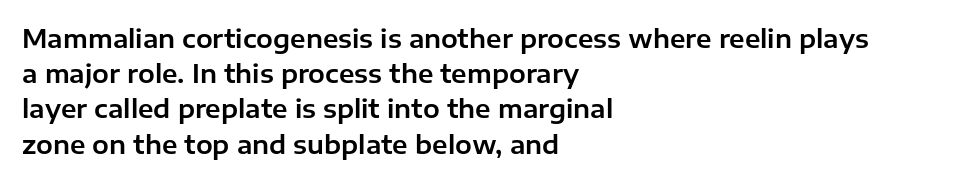
The image shows 25 px text type, upright; set left-aligned, normal line spacing (1.41x), normal letter spacing, not underlined.
